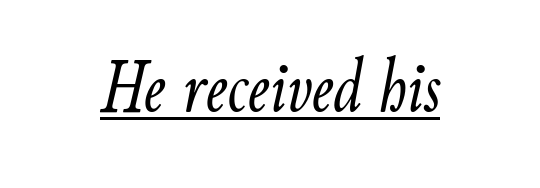
You could not count columns in this text — the font is proportionally spaced. What stands out about the letter spacing? Nothing — it is the standard amount. Would a proofreader flag this as italicized? Yes. The characters are drawn with everyday or finer stroke widths. Underlined type.
